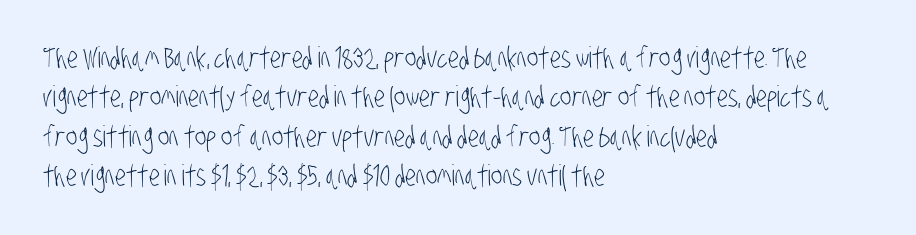
These lines sit exactly where default settings would place them. The glyphs in this specimen are sans serif. These lines are rendered in a variable-pitch font. Each stroke keeps to a modest, everyday thickness or less.
